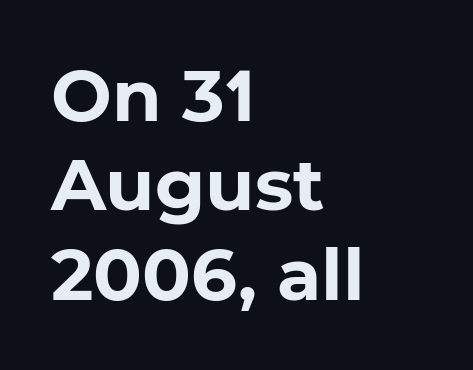
Q: Is the text bold? A: Yes.
Q: Is the typeface a serif or a sans-serif typeface? A: Sans-serif.
Q: Is the text underlined? A: No.
Q: How is the paragraph aligned? A: Left-aligned.
Q: Is the spacing between letters normal or unusually wide? A: Normal.
Q: Width (condensed, normal, or wide)? A: Normal.
Q: Stroke contrast? A: Low.
Q: x-height? A: Medium.
Q: Monospaced? A: No.
